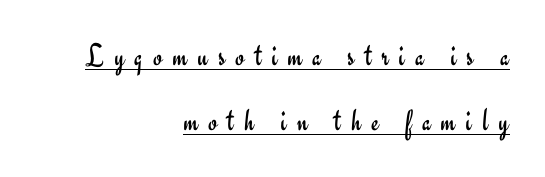
{"serif": "no", "bold": "no", "weight": "regular", "width": "normal", "stroke_contrast": "low", "x_height": "small", "monospaced": "no", "underline": "yes", "align": "right", "line_spacing": "loose", "line_spacing_ratio": 2.02, "letter_spacing": "wide", "letter_spacing_em": 0.33, "glyph_px": 32}
